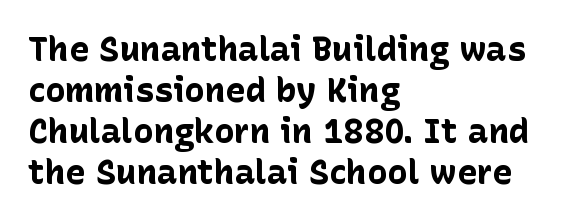
Q: Is the text bold? A: Yes.
Q: Is the text italic (slanted)? A: No, it is upright.
Q: Is the typeface a serif or a sans-serif typeface? A: Sans-serif.
Q: Is the text underlined? A: No.
Q: How is the paragraph aligned? A: Left-aligned.
Q: Is the spacing between letters normal or unusually wide? A: Normal.
Q: Width (condensed, normal, or wide)? A: Normal.
Q: Stroke contrast? A: Low.
Q: x-height? A: Medium.
Q: Monospaced? A: No.
